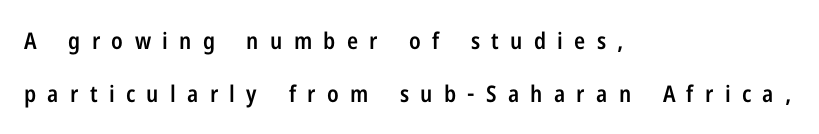
Summary of weight: moderately heavy, a semibold. In terms of posture, this sample is upright. What's the leading like? Stretched, with rows far apart. Reading down the block, your eye returns to a fixed left position each line. Check under the words: just untouched page.
